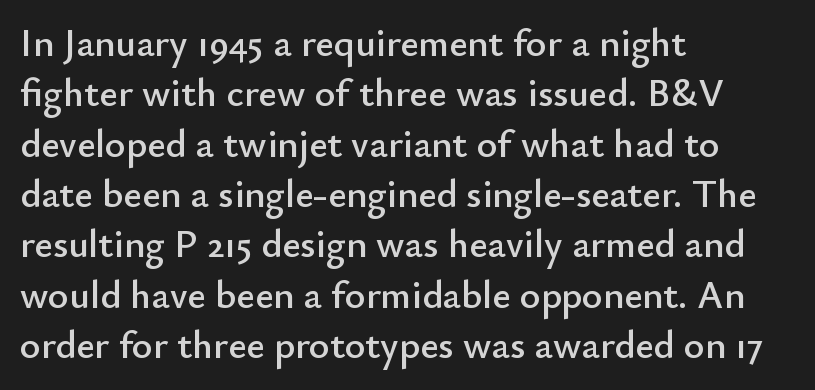
{"serif": "no", "italic": "no", "width": "normal", "stroke_contrast": "low", "x_height": "small", "monospaced": "no", "underline": "no", "align": "left", "line_spacing": "normal", "line_spacing_ratio": 1.29, "letter_spacing": "normal", "letter_spacing_em": 0.0, "glyph_px": 39}
